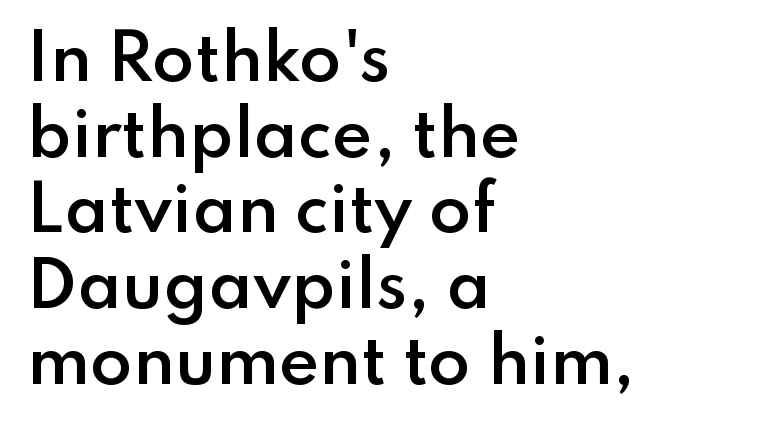
The image shows 62 px semibold sans-serif type, upright; set left-aligned, line spacing 1.22x, normal letter spacing, not underlined; low stroke contrast and a small x-height.
